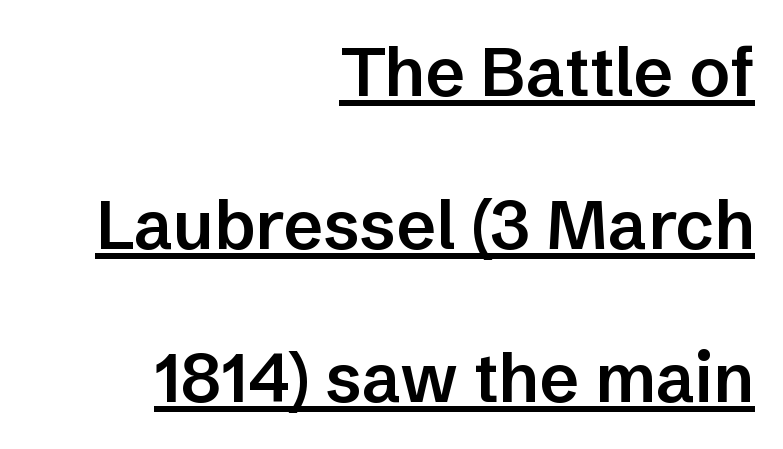
The image shows 68 px semibold sans-serif type, upright; set right-aligned, loose line spacing (2.25x), normal letter spacing, underlined; low stroke contrast and a medium x-height.
